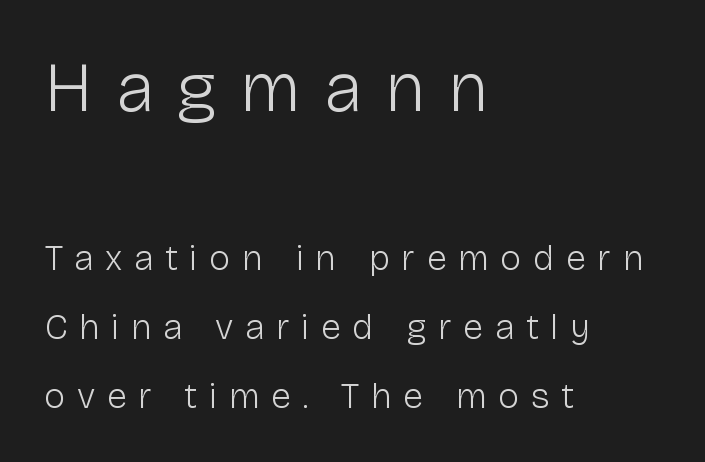
{"serif": "no", "italic": "no", "bold": "no", "weight": "light", "width": "normal", "stroke_contrast": "low", "x_height": "medium", "monospaced": "no", "underline": "no", "align": "left", "line_spacing": "loose", "line_spacing_ratio": 1.91, "letter_spacing": "wide", "letter_spacing_em": 0.32, "larger_block": "first", "size_ratio": 1.97, "glyph_px": 71}
